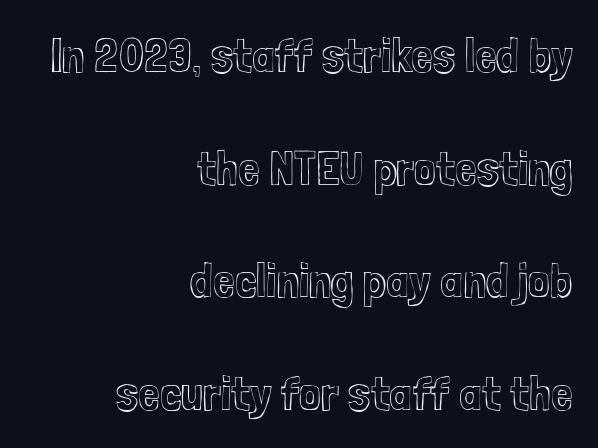
Caption: multi-line text, flush right, ragged left. Nobody touched the tracking dial on this one. The space between consecutive lines is lavish. Unlike italic type, these characters show no tilt at all. A clean baseline with only descenders dipping below it.
